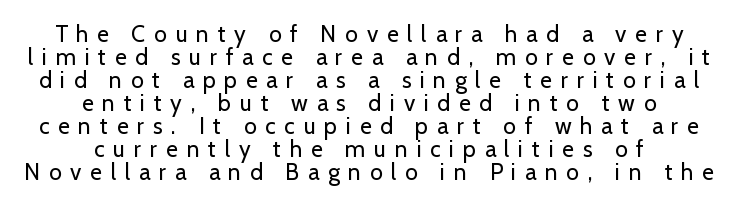
Q: Is the text bold? A: No.
Q: Is the text italic (slanted)? A: No, it is upright.
Q: Is the text underlined? A: No.
Q: How is the paragraph aligned? A: Centered.
Q: Is the spacing between letters normal or unusually wide? A: Unusually wide.
Q: Is the spacing between lines tight, normal or loose? A: Tight.
